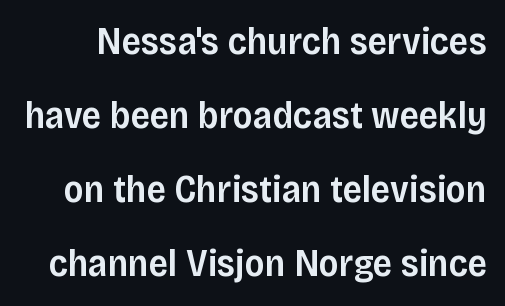
The image shows 38 px semibold sans-serif type, upright; set loose line spacing (1.95x), normal letter spacing, not underlined; low stroke contrast and a large x-height.
